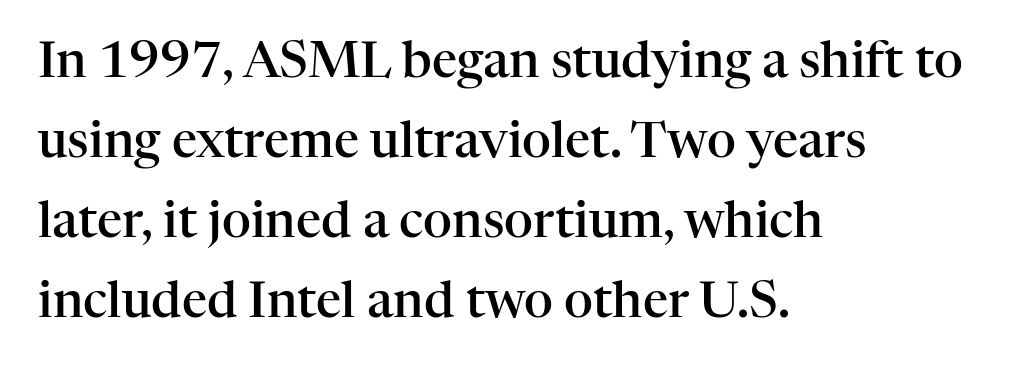
Standard letterfit; no display-style spreading of the glyphs. Compared with typical paragraphs, the rows here are spaced about the same. Ordinary non-slanted type is in use. A bare baseline throughout the passage. Small tapered or slab feet sit at the stroke ends, so this counts as serif. Each glyph is drawn with semibold strokes, heavier than normal yet not fully bold.
